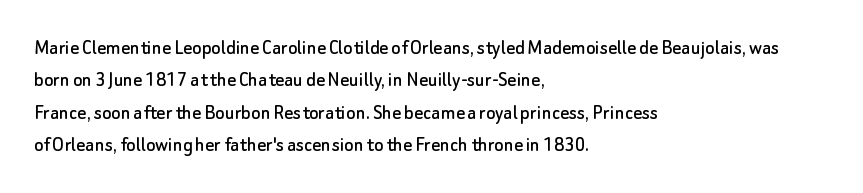
Bare-footed words on every line. The space between consecutive lines is moderate. Caption: standard tracking, unaltered. The lettering holds an erect, upright posture throughout. The text block is weighted toward the left margin, trailing off unevenly rightward.
